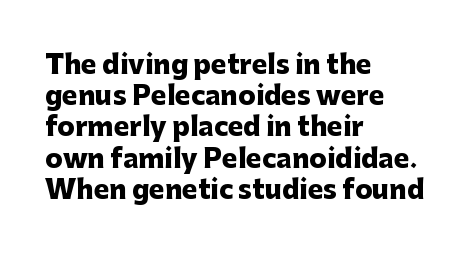
The image shows 26 px bold type, upright; set left-aligned, line spacing 1.2x, normal letter spacing, not underlined.
